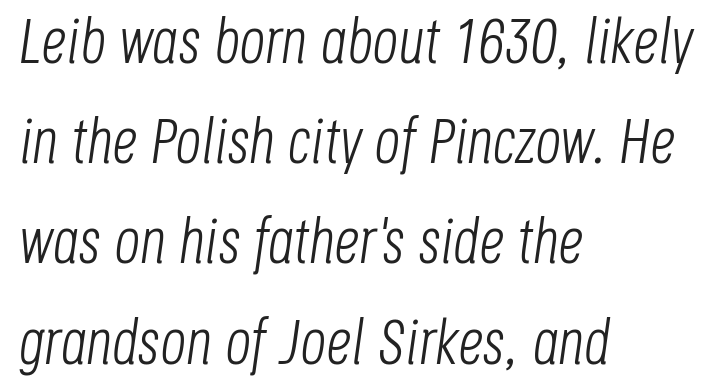
The image shows 63 px light, condensed type, italic (leaning right); set left-aligned, normal line spacing (1.59x), normal letter spacing, not underlined; low stroke contrast and a large x-height.
